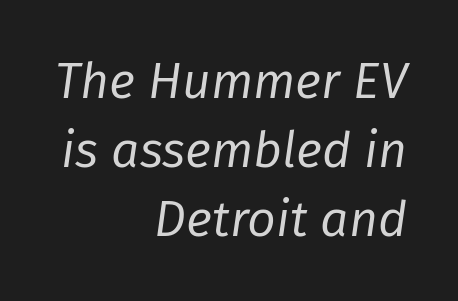
The image shows 50 px regular-weight type, italic (leaning right); set right-aligned, normal line spacing (1.38x), normal letter spacing, not underlined; low stroke contrast and a medium x-height.
